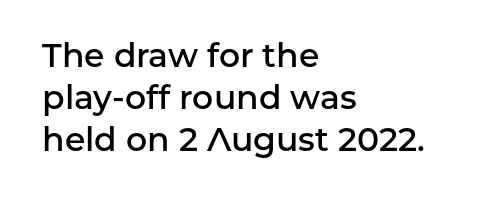
The type is set solid horizontally, with unmodified tracking. Vertically, the passage feels balanced, rows spaced as you'd expect. Anything drawn beneath the words? Only blank space. In terms of posture, this sample is upright. The rag falls on the right side of this text block.
